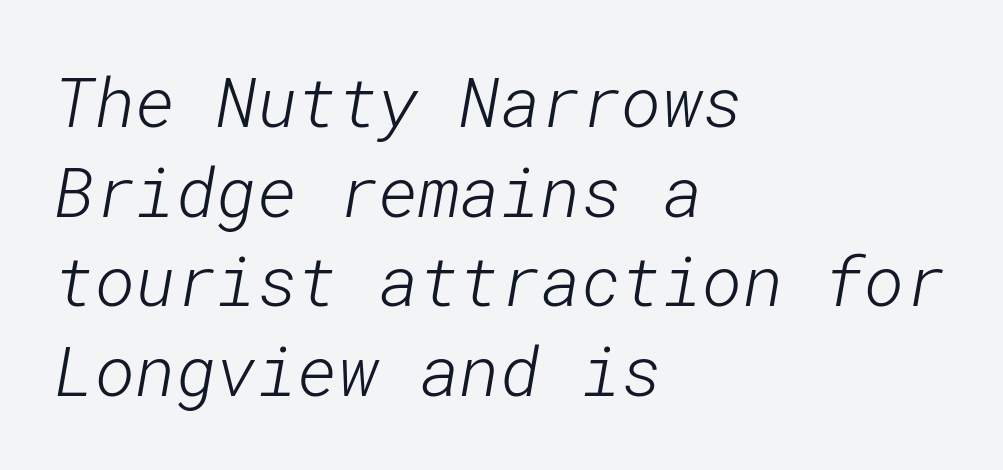
No heavy texture on the line: the type isn't bold. One-word summary of the alignment: left. You could call the tracking neutral — neither tight nor loose. Rule under the text: the space is simply empty.
